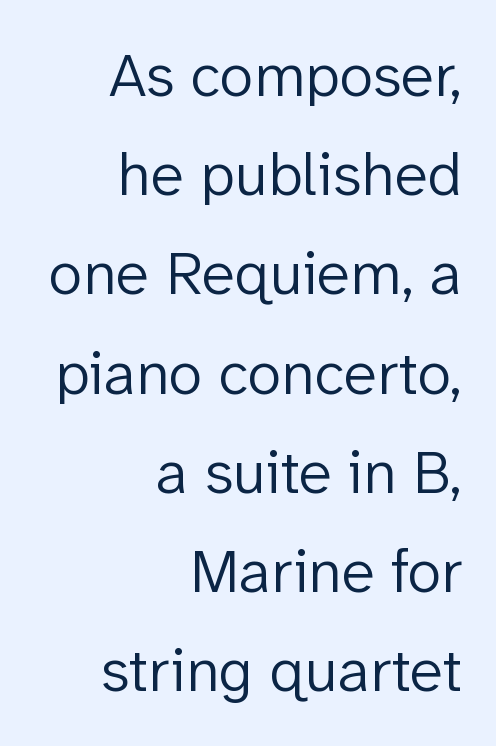
{"serif": "no", "italic": "no", "bold": "no", "weight": "light", "width": "normal", "stroke_contrast": "low", "x_height": "medium", "monospaced": "no", "underline": "no", "align": "right", "line_spacing": "normal", "line_spacing_ratio": 1.6, "letter_spacing": "normal", "letter_spacing_em": 0.0, "glyph_px": 62}
